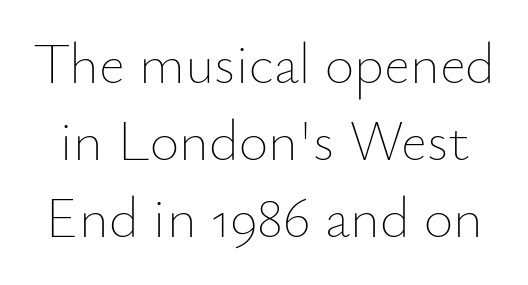
This sample uses an upright cut, with every glyph sitting square on the baseline. This sample keeps an unexceptional amount of space between lines. Here the designer chose a conventional face with non-uniform glyph widths. Type without underlining. The strokes carry an ordinary text weight at most.
